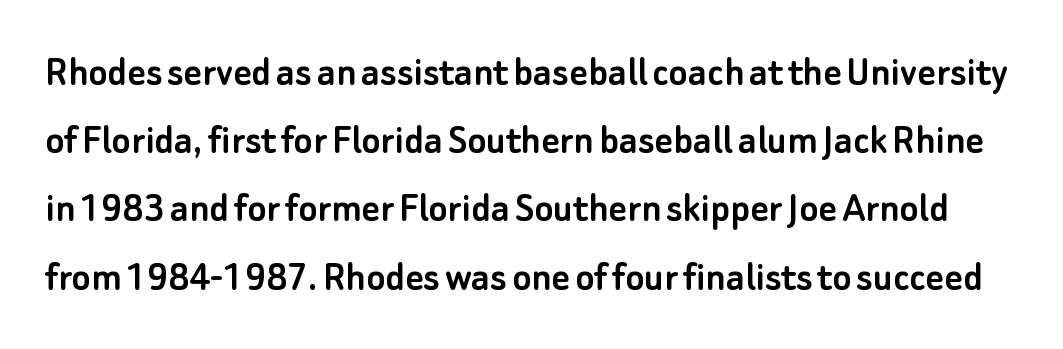
Q: Is the text italic (slanted)? A: No, it is upright.
Q: Is the typeface a serif or a sans-serif typeface? A: Sans-serif.
Q: Is the text underlined? A: No.
Q: Is the spacing between letters normal or unusually wide? A: Normal.
Q: Is the spacing between lines tight, normal or loose? A: Normal.
Q: Width (condensed, normal, or wide)? A: Normal.
Q: Stroke contrast? A: Low.
Q: x-height? A: Small.
Q: Monospaced? A: No.
